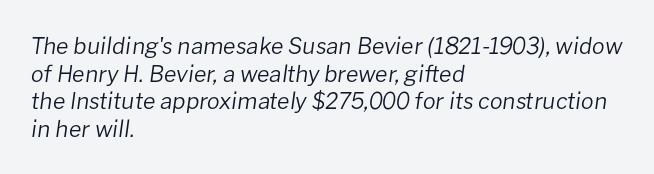
Has an underline been added? It has not. The rendering applies a slant to the glyphs. If you drew a ruler down the left edge, every line would touch it. This is not heavy type; no bold has been used. Students, note that the glyphs here touch the page at normal intervals.
